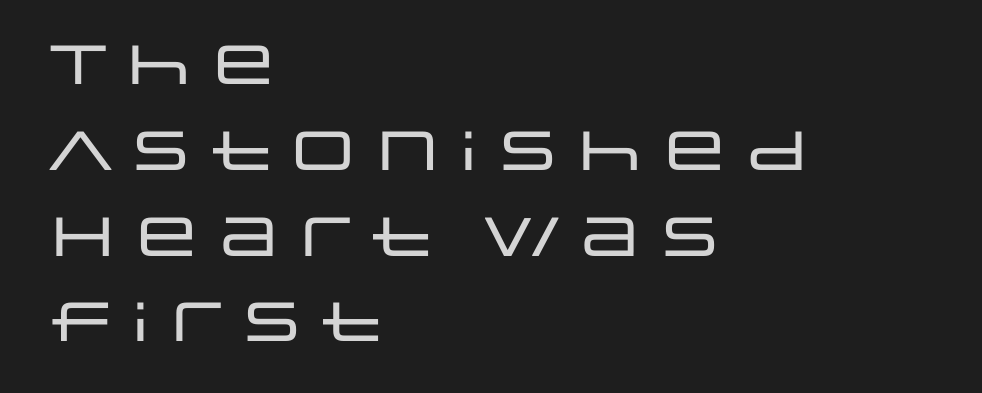
Q: Is the text italic (slanted)? A: No, it is upright.
Q: Is the typeface a serif or a sans-serif typeface? A: Sans-serif.
Q: Is the text underlined? A: No.
Q: How is the paragraph aligned? A: Left-aligned.
Q: Is the spacing between letters normal or unusually wide? A: Normal.
Q: Is the spacing between lines tight, normal or loose? A: Normal.
Q: Width (condensed, normal, or wide)? A: Wide.
Q: Stroke contrast? A: Low.
Q: x-height? A: Large.
Q: Monospaced? A: No.
